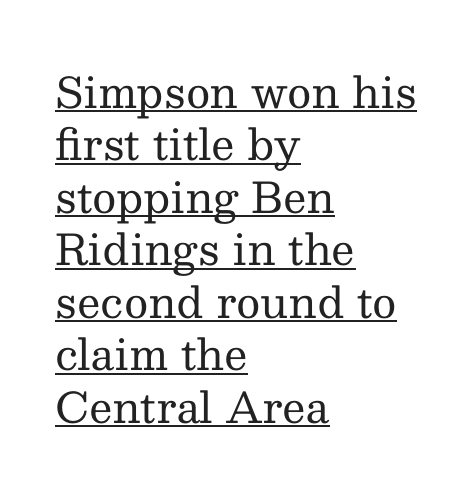
{"serif": "yes", "italic": "no", "bold": "no", "weight": "regular", "width": "normal", "stroke_contrast": "medium", "x_height": "medium", "monospaced": "no", "underline": "yes", "align": "left", "line_spacing": "normal", "line_spacing_ratio": 1.25, "letter_spacing": "normal", "letter_spacing_em": 0.0, "glyph_px": 42}
